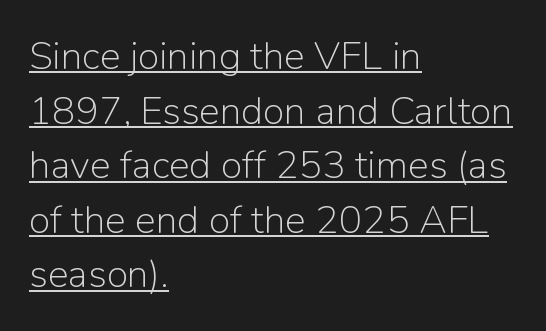
The image shows 39 px light sans-serif type, upright; set left-aligned, normal line spacing (1.4x), normal letter spacing, underlined; low stroke contrast and a medium x-height.
